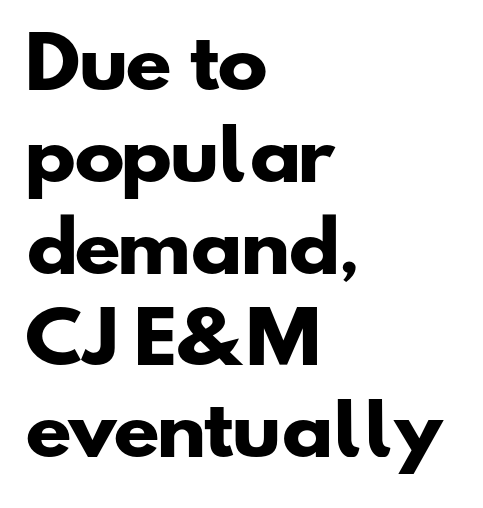
{"serif": "no", "bold": "yes", "weight": "heavy", "width": "wide", "stroke_contrast": "low", "x_height": "small", "monospaced": "no", "underline": "no", "align": "left", "line_spacing": "normal", "line_spacing_ratio": 1.35, "letter_spacing": "normal", "letter_spacing_em": 0.0, "glyph_px": 68}
